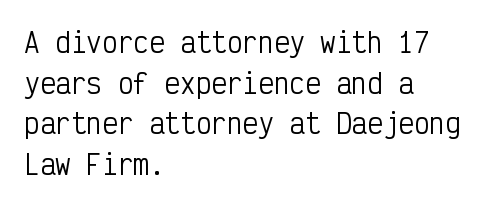
The zone under the glyphs is completely vacant. Letters have the restrained weight of plain body copy at most. Line beginnings align vertically; line endings do not. The gaps between neighbouring characters are ordinary and unremarkable.
